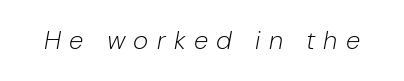
{"italic": "yes", "lean": "right", "slant_degrees": 10, "bold": "no", "underline": "no", "letter_spacing": "wide", "letter_spacing_em": 0.32, "glyph_px": 26}
